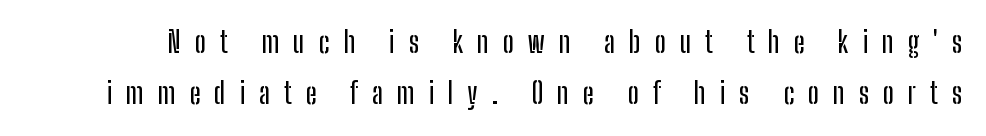
Loose tracking; the words dissolve into strings of separated letters. Posture: straight, roman, zero tilt. Character widths vary here, with narrow letters taking less room than wide ones. The type family on display is of the sans-serif kind. Plain, unruled lines of type.
